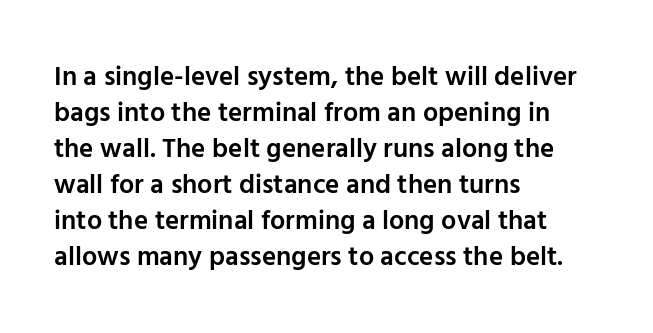
Does extra space separate the letters? No, they use regular spacing. Evenly set lines give the paragraph a standard silhouette. Nobody drew a line under any word here. Notice the strokes are somewhat thickened but not fully heavy: this is a semibold. Layout note: lines flush left.
